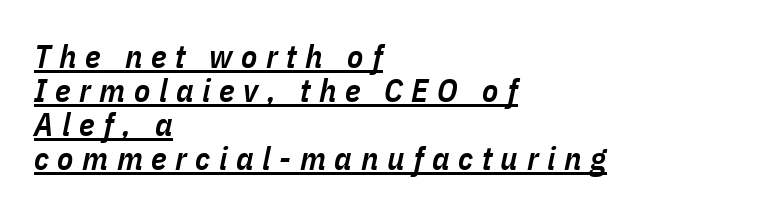
Q: Is the text bold? A: Semi-bold.
Q: Is the text italic (slanted)? A: Yes, it leans right by about 11 degrees.
Q: Is the text underlined? A: Yes.
Q: How is the paragraph aligned? A: Left-aligned.
Q: Is the spacing between letters normal or unusually wide? A: Unusually wide.
Q: Is the spacing between lines tight, normal or loose? A: Tight.
Q: Width (condensed, normal, or wide)? A: Condensed.
Q: Stroke contrast? A: Low.
Q: x-height? A: Medium.
Q: Monospaced? A: No.
